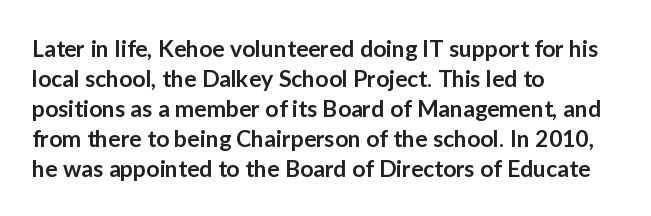
The image shows 23 px text type, upright; set left-aligned, normal line spacing (1.3x), normal letter spacing, not underlined.
